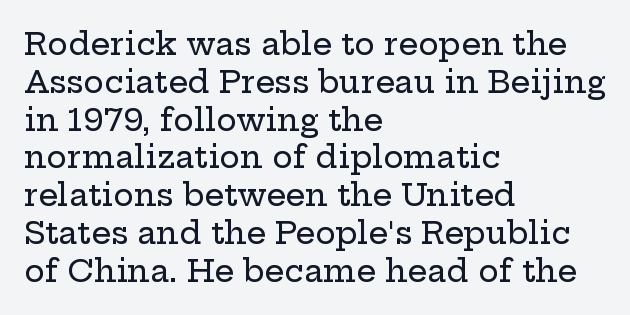
Q: Is the text italic (slanted)? A: No, it is upright.
Q: Is the typeface a serif or a sans-serif typeface? A: Serif.
Q: Is the text underlined? A: No.
Q: How is the paragraph aligned? A: Left-aligned.
Q: Is the spacing between letters normal or unusually wide? A: Normal.
Q: Width (condensed, normal, or wide)? A: Wide.
Q: Stroke contrast? A: Low.
Q: x-height? A: Medium.
Q: Monospaced? A: No.
